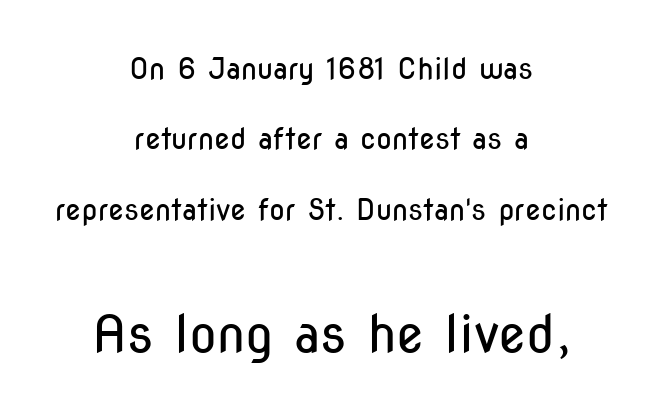
The image shows 51 px regular-weight, condensed sans-serif type, upright; set centered, loose line spacing (2.43x), normal letter spacing, not underlined; the second (bottom) block is 1.76x larger; low stroke contrast and a medium x-height.
